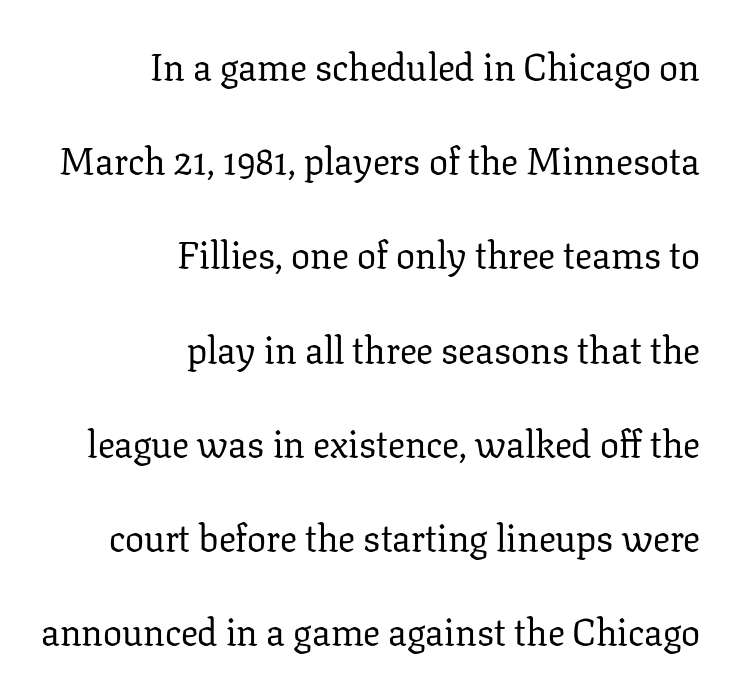
Q: Is the text bold? A: No.
Q: Is the text italic (slanted)? A: No, it is upright.
Q: Is the typeface a serif or a sans-serif typeface? A: Serif.
Q: Is the text underlined? A: No.
Q: How is the paragraph aligned? A: Right-aligned.
Q: Is the spacing between letters normal or unusually wide? A: Normal.
Q: Is the spacing between lines tight, normal or loose? A: Loose.
Q: Width (condensed, normal, or wide)? A: Normal.
Q: Stroke contrast? A: Low.
Q: x-height? A: Medium.
Q: Monospaced? A: No.
